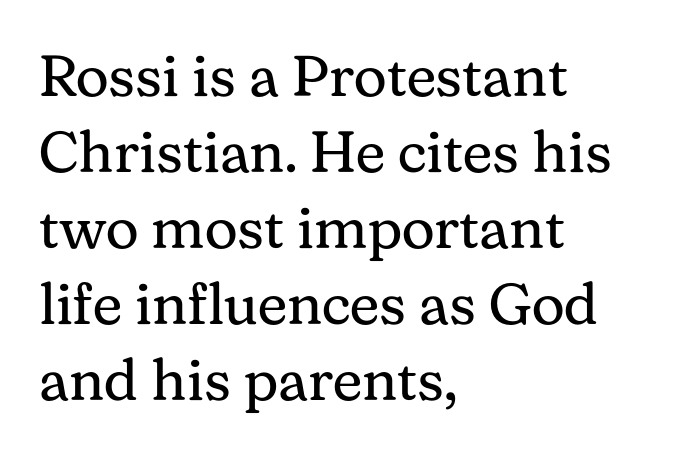
Q: Is the text bold? A: No.
Q: Is the text italic (slanted)? A: No, it is upright.
Q: Is the typeface a serif or a sans-serif typeface? A: Serif.
Q: Is the text underlined? A: No.
Q: How is the paragraph aligned? A: Left-aligned.
Q: Is the spacing between letters normal or unusually wide? A: Normal.
Q: Is the spacing between lines tight, normal or loose? A: Normal.
Q: Width (condensed, normal, or wide)? A: Normal.
Q: Stroke contrast? A: Medium.
Q: x-height? A: Medium.
Q: Monospaced? A: No.
